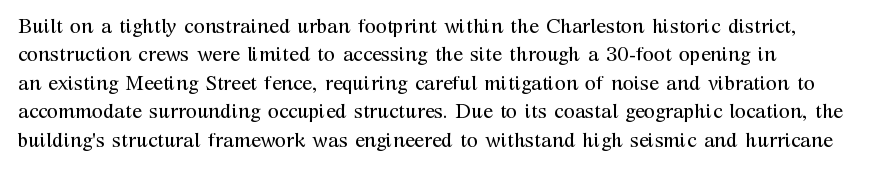
Q: Is the text bold? A: No.
Q: Is the text italic (slanted)? A: No, it is upright.
Q: Is the text underlined? A: No.
Q: How is the paragraph aligned? A: Left-aligned.
Q: Is the spacing between letters normal or unusually wide? A: Normal.
Q: Is the spacing between lines tight, normal or loose? A: Normal.
